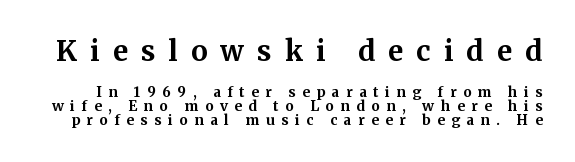
{"serif": "yes", "italic": "no", "bold": "yes", "weight": "bold", "width": "normal", "stroke_contrast": "medium", "x_height": "medium", "monospaced": "no", "underline": "no", "line_spacing": "tight", "line_spacing_ratio": 0.99, "letter_spacing": "wide", "letter_spacing_em": 0.47, "larger_block": "first", "size_ratio": 2.0, "glyph_px": 28}
